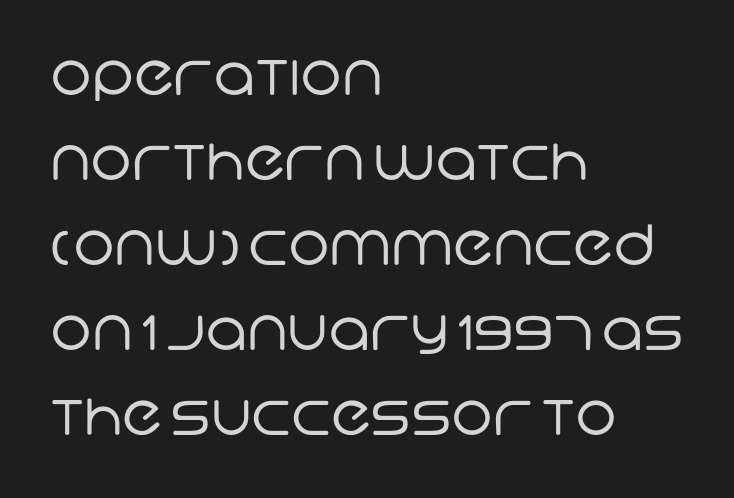
{"serif": "no", "bold": "no", "weight": "regular", "width": "normal", "stroke_contrast": "low", "x_height": "large", "monospaced": "no", "underline": "no", "align": "left", "line_spacing": "normal", "line_spacing_ratio": 1.52, "letter_spacing": "normal", "letter_spacing_em": 0.0, "glyph_px": 56}
